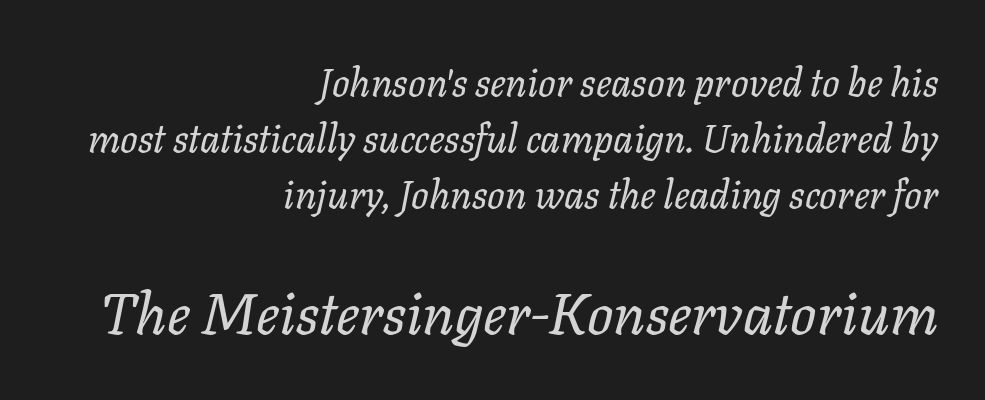
{"italic": "yes", "lean": "right", "slant_degrees": 11, "bold": "no", "weight": "regular", "width": "normal", "stroke_contrast": "low", "x_height": "medium", "monospaced": "no", "underline": "no", "align": "right", "line_spacing": "normal", "line_spacing_ratio": 1.43, "letter_spacing": "normal", "letter_spacing_em": 0.0, "larger_block": "second", "size_ratio": 1.49, "glyph_px": 58}
